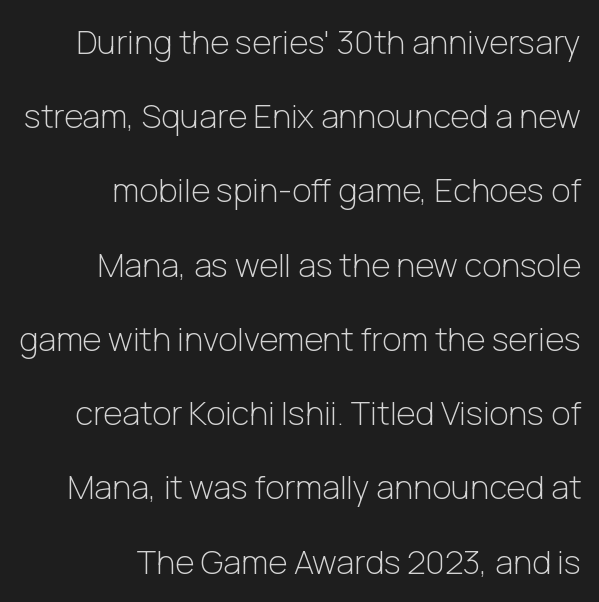
Q: Is the text bold? A: No.
Q: Is the text italic (slanted)? A: No, it is upright.
Q: Is the typeface a serif or a sans-serif typeface? A: Sans-serif.
Q: Is the text underlined? A: No.
Q: How is the paragraph aligned? A: Right-aligned.
Q: Is the spacing between letters normal or unusually wide? A: Normal.
Q: Is the spacing between lines tight, normal or loose? A: Loose.
Q: Width (condensed, normal, or wide)? A: Normal.
Q: Stroke contrast? A: Low.
Q: x-height? A: Medium.
Q: Monospaced? A: No.
